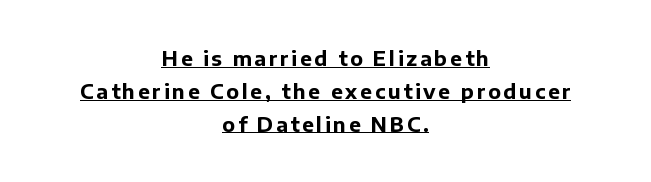
Q: Is the text bold? A: Yes.
Q: Is the text italic (slanted)? A: No, it is upright.
Q: Is the text underlined? A: Yes.
Q: How is the paragraph aligned? A: Centered.
Q: Is the spacing between lines tight, normal or loose? A: Normal.
